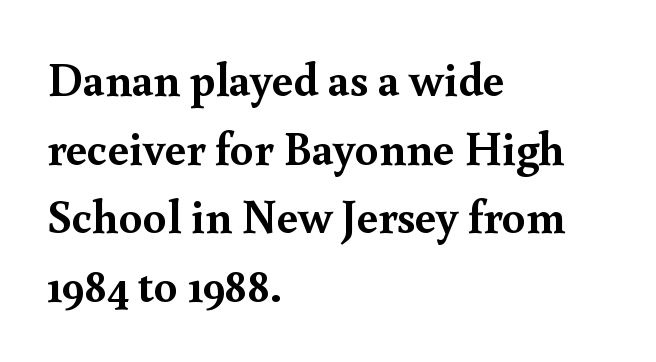
The image shows 47 px semibold serif type, upright; set left-aligned, normal line spacing (1.46x), normal letter spacing, not underlined; a small x-height.
